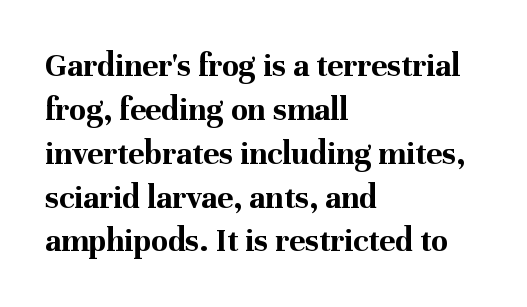
Q: Is the text bold? A: Yes.
Q: Is the text italic (slanted)? A: No, it is upright.
Q: Is the typeface a serif or a sans-serif typeface? A: Serif.
Q: Is the text underlined? A: No.
Q: How is the paragraph aligned? A: Left-aligned.
Q: Is the spacing between letters normal or unusually wide? A: Normal.
Q: Is the spacing between lines tight, normal or loose? A: Normal.
Q: Width (condensed, normal, or wide)? A: Normal.
Q: Stroke contrast? A: Medium.
Q: x-height? A: Medium.
Q: Monospaced? A: No.
